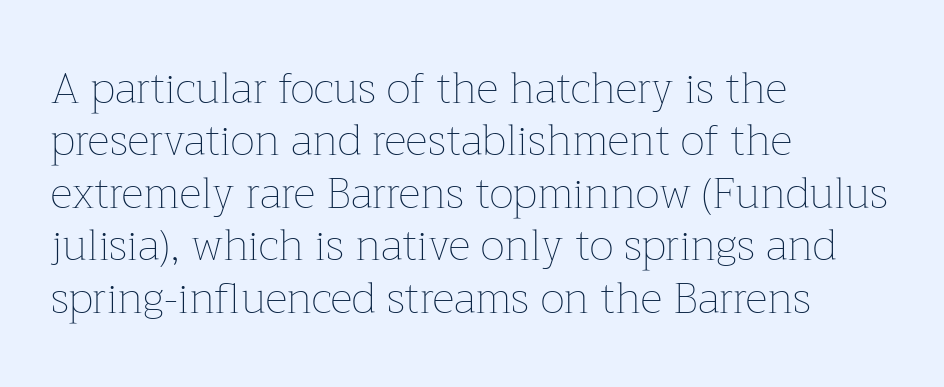
{"italic": "no", "bold": "no", "weight": "thin", "width": "normal", "stroke_contrast": "low", "x_height": "medium", "monospaced": "no", "underline": "no", "align": "left", "line_spacing_ratio": 1.22, "letter_spacing": "normal", "letter_spacing_em": 0.0, "glyph_px": 43}
